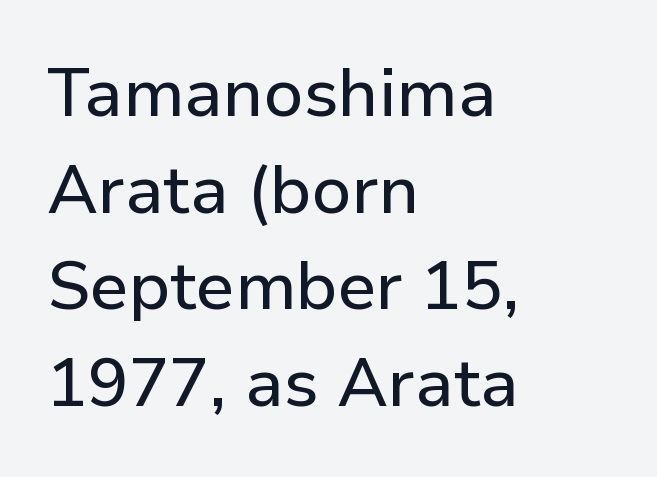
The image shows 68 px sans-serif type, upright; set left-aligned, normal line spacing (1.42x), normal letter spacing, not underlined; low stroke contrast and a medium x-height.
